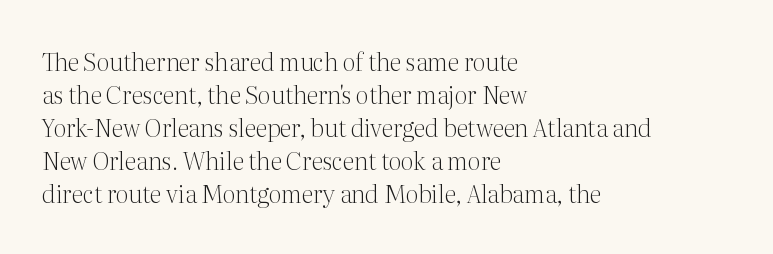
{"italic": "no", "bold": "no", "underline": "no", "align": "left", "line_spacing": "normal", "line_spacing_ratio": 1.38, "letter_spacing": "normal", "letter_spacing_em": 0.0, "glyph_px": 24}
